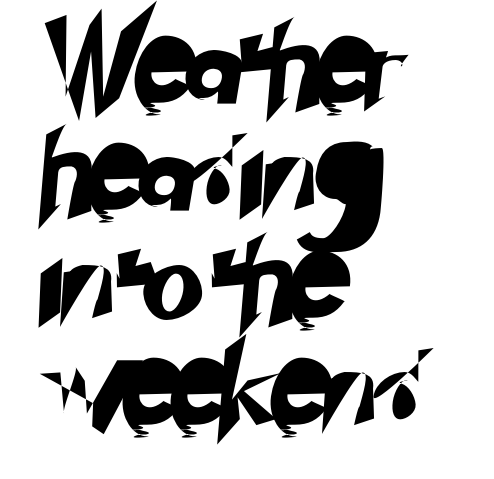
The image shows 79 px sans-serif type; set left-aligned, normal line spacing (1.36x), normal letter spacing, not underlined; low stroke contrast and a small x-height.
